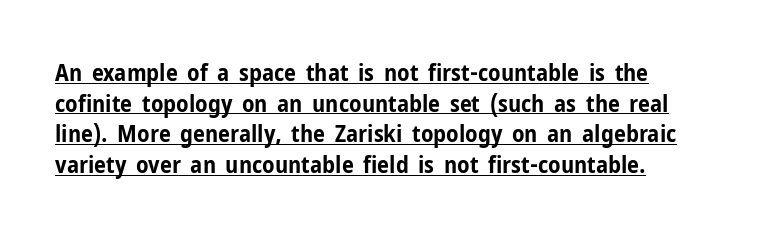
The image shows 24 px bold type, upright; set left-aligned, normal line spacing (1.28x), normal letter spacing, underlined.
